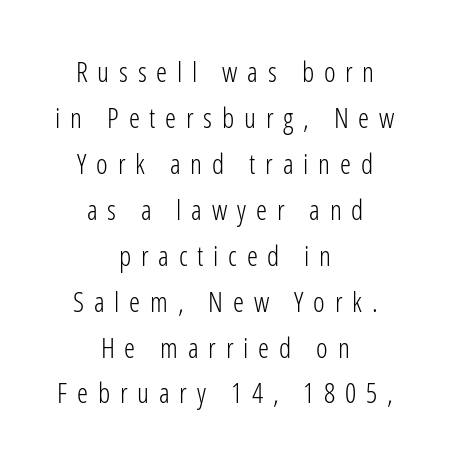
{"serif": "no", "italic": "no", "bold": "no", "weight": "light", "width": "condensed", "stroke_contrast": "low", "x_height": "medium", "monospaced": "no", "underline": "no", "align": "center", "line_spacing": "normal", "line_spacing_ratio": 1.64, "letter_spacing": "wide", "letter_spacing_em": 0.35, "glyph_px": 28}
